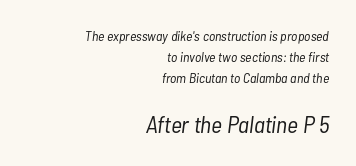
Q: Is the text bold? A: No.
Q: Is the text italic (slanted)? A: Yes, it leans right by about 7 degrees.
Q: Is the text underlined? A: No.
Q: How is the paragraph aligned? A: Right-aligned.
Q: Is the spacing between letters normal or unusually wide? A: Normal.
Q: Is the spacing between lines tight, normal or loose? A: Normal.
Q: Which block of text is set in a larger size, the first (top) or the second (bottom)? A: The second (bottom) one.
